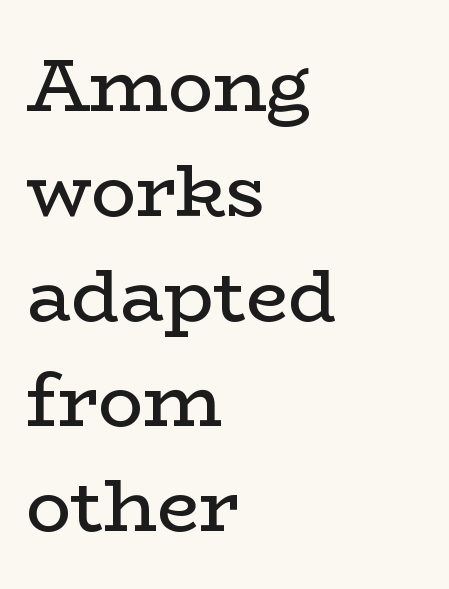
{"serif": "yes", "italic": "no", "bold": "no", "weight": "regular", "width": "wide", "stroke_contrast": "low", "x_height": "medium", "monospaced": "no", "underline": "no", "align": "left", "line_spacing": "normal", "line_spacing_ratio": 1.4, "letter_spacing": "normal", "letter_spacing_em": 0.0, "glyph_px": 75}
